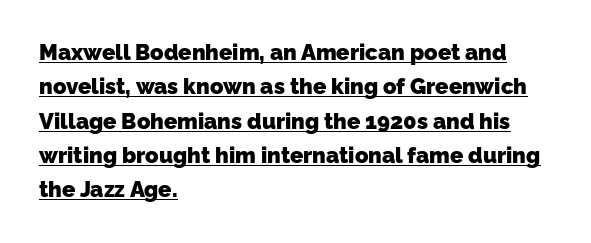
Evenly set lines give the paragraph a standard silhouette. The specimen includes a rule beneath the text block's lines. Horizontal alignment here is leftward, the default for most running prose. The passage shown is emphatically bold. This sample uses plain, unmodified letter spacing.
